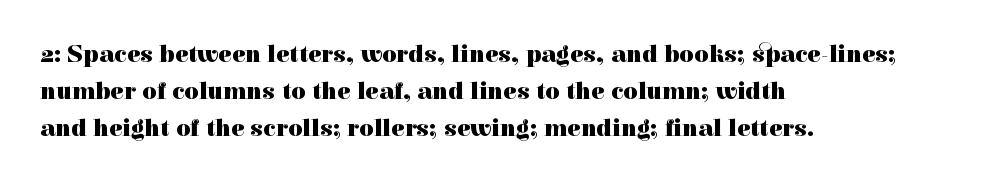
{"italic": "no", "bold": "yes", "underline": "no", "align": "left", "line_spacing": "normal", "line_spacing_ratio": 1.48, "letter_spacing": "normal", "letter_spacing_em": 0.0, "glyph_px": 25}
